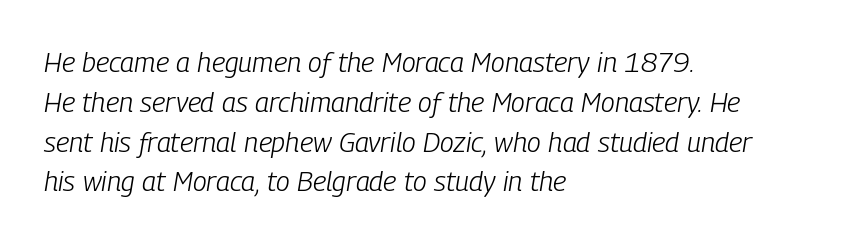
Q: Is the text bold? A: No.
Q: Is the text italic (slanted)? A: Yes, it leans right by about 9 degrees.
Q: Is the text underlined? A: No.
Q: How is the paragraph aligned? A: Left-aligned.
Q: Is the spacing between letters normal or unusually wide? A: Normal.
Q: Is the spacing between lines tight, normal or loose? A: Normal.
Q: Width (condensed, normal, or wide)? A: Condensed.
Q: Stroke contrast? A: Low.
Q: x-height? A: Medium.
Q: Monospaced? A: No.
